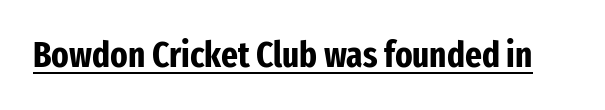
{"serif": "no", "italic": "no", "bold": "yes", "weight": "bold", "width": "condensed", "stroke_contrast": "low", "x_height": "medium", "monospaced": "no", "underline": "yes", "letter_spacing": "normal", "letter_spacing_em": 0.0, "glyph_px": 36}
